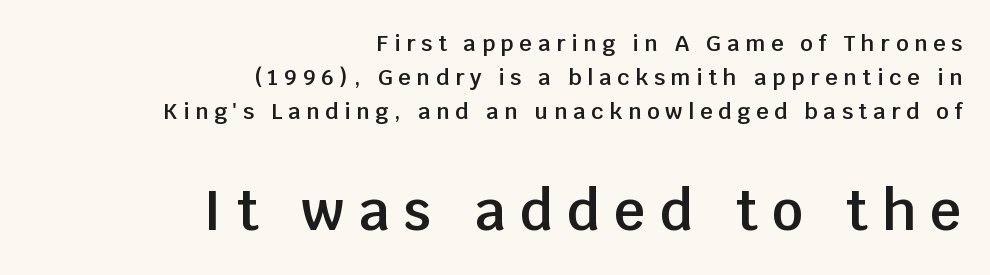
The image shows 55 px semibold sans-serif type, upright; set right-aligned, normal line spacing (1.54x), unusually wide letter spacing (+0.26 em), not underlined; the second (bottom) block is 2.5x larger; low stroke contrast and a large x-height.
